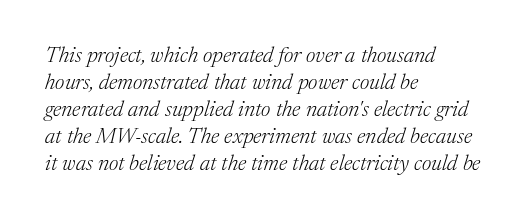
Q: Is the text bold? A: No.
Q: Is the text italic (slanted)? A: Yes, it leans right by about 17 degrees.
Q: Is the text underlined? A: No.
Q: How is the paragraph aligned? A: Left-aligned.
Q: Is the spacing between letters normal or unusually wide? A: Normal.
